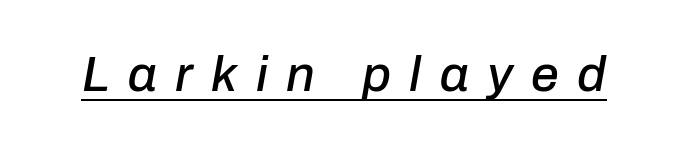
The letters advance in unequal steps, a hallmark of proportional type. This is oblique type, the kind used for emphasis or titles. The rendering inserts visible extra space after every character. Quick note: underline on.
